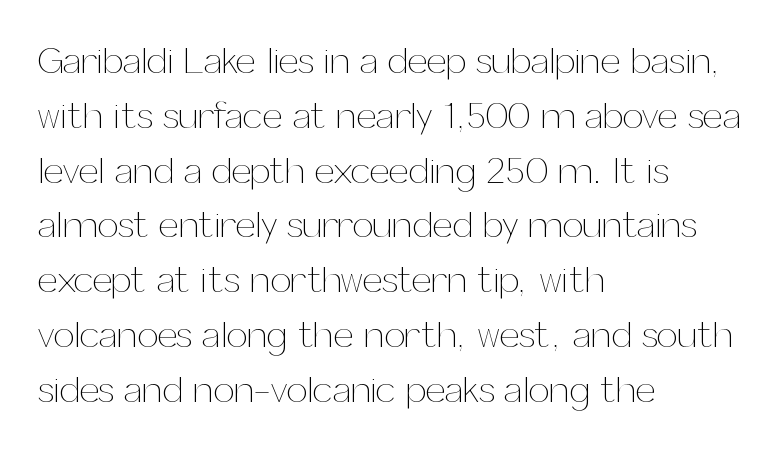
Q: Is the text bold? A: No.
Q: Is the text italic (slanted)? A: No, it is upright.
Q: Is the text underlined? A: No.
Q: How is the paragraph aligned? A: Left-aligned.
Q: Is the spacing between letters normal or unusually wide? A: Normal.
Q: Is the spacing between lines tight, normal or loose? A: Normal.
Q: Width (condensed, normal, or wide)? A: Normal.
Q: Stroke contrast? A: Medium.
Q: x-height? A: Medium.
Q: Monospaced? A: No.
